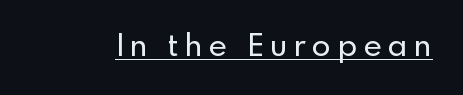
{"serif": "no", "italic": "no", "width": "normal", "x_height": "small", "monospaced": "no", "underline": "yes", "letter_spacing": "wide", "letter_spacing_em": 0.21, "glyph_px": 31}
